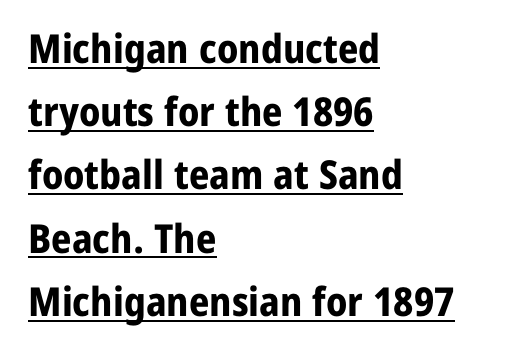
{"serif": "no", "italic": "no", "bold": "yes", "weight": "bold", "width": "normal", "stroke_contrast": "low", "x_height": "medium", "monospaced": "no", "underline": "yes", "align": "left", "line_spacing": "normal", "line_spacing_ratio": 1.58, "letter_spacing": "normal", "letter_spacing_em": 0.0, "glyph_px": 40}
